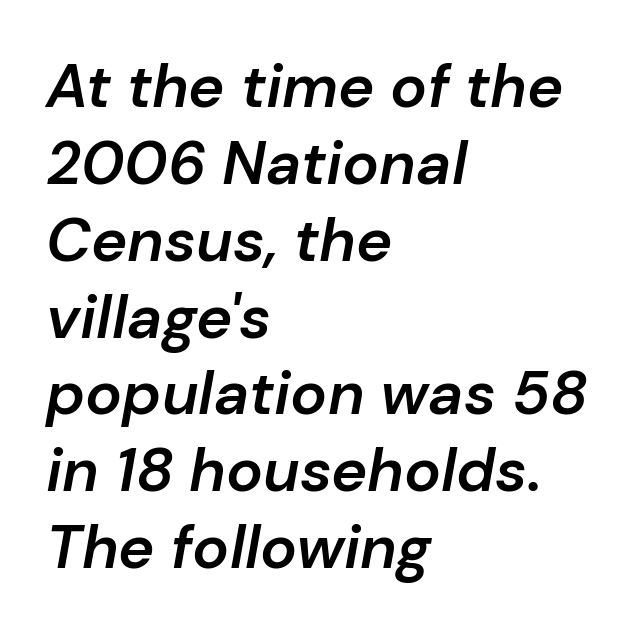
The image shows 61 px semibold type, italic (leaning right); set left-aligned, normal line spacing (1.26x), normal letter spacing, not underlined; low stroke contrast and a medium x-height.
